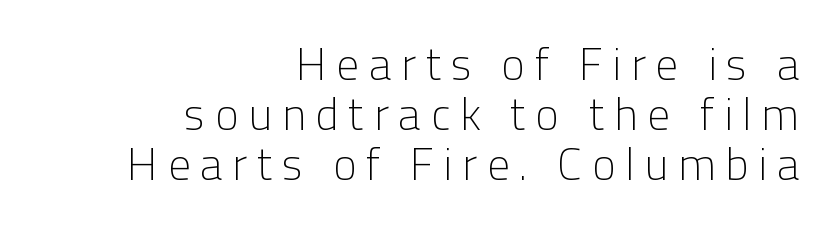
{"serif": "no", "italic": "no", "bold": "no", "weight": "light", "width": "normal", "stroke_contrast": "low", "x_height": "medium", "monospaced": "no", "underline": "no", "align": "right", "line_spacing": "tight", "line_spacing_ratio": 1.11, "letter_spacing": "wide", "letter_spacing_em": 0.22, "glyph_px": 45}
